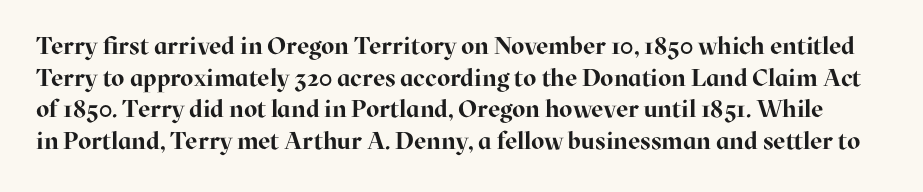
Q: Is the text bold? A: Yes.
Q: Is the text italic (slanted)? A: No, it is upright.
Q: Is the text underlined? A: No.
Q: Is the spacing between letters normal or unusually wide? A: Normal.
Q: Is the spacing between lines tight, normal or loose? A: Normal.
